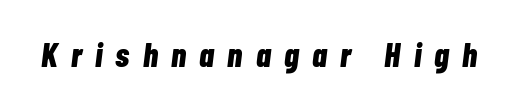
{"italic": "yes", "lean": "right", "slant_degrees": 7, "bold": "yes", "weight": "bold", "width": "condensed", "stroke_contrast": "low", "x_height": "medium", "monospaced": "no", "underline": "no", "letter_spacing": "wide", "letter_spacing_em": 0.39, "glyph_px": 34}
